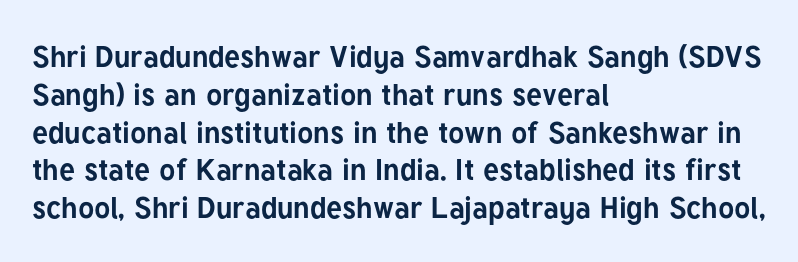
{"serif": "no", "italic": "no", "bold": "yes", "weight": "bold", "width": "normal", "stroke_contrast": "low", "x_height": "medium", "monospaced": "no", "underline": "no", "align": "left", "line_spacing": "normal", "line_spacing_ratio": 1.26, "letter_spacing": "normal", "letter_spacing_em": 0.0, "glyph_px": 30}
